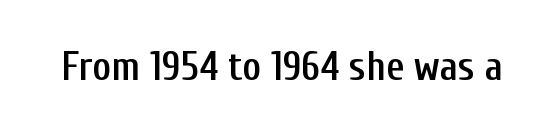
Q: Is the text bold? A: Semi-bold.
Q: Is the text italic (slanted)? A: No, it is upright.
Q: Is the typeface a serif or a sans-serif typeface? A: Sans-serif.
Q: Is the text underlined? A: No.
Q: Is the spacing between letters normal or unusually wide? A: Normal.
Q: Width (condensed, normal, or wide)? A: Condensed.
Q: Stroke contrast? A: Low.
Q: x-height? A: Medium.
Q: Monospaced? A: No.
